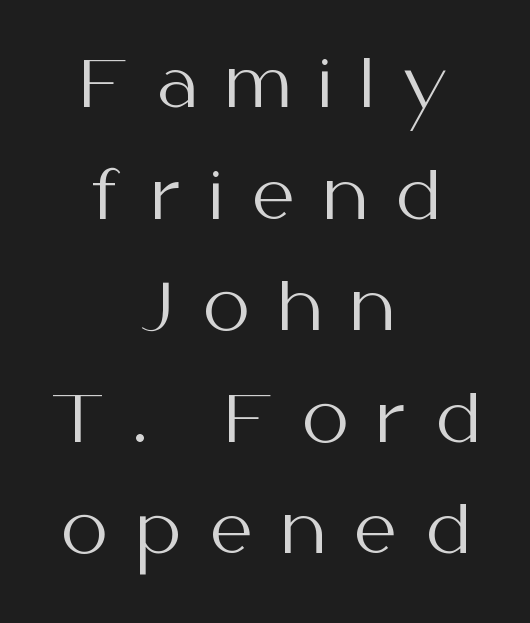
The image shows 66 px regular-weight sans-serif type, upright; set centered, normal line spacing (1.69x), unusually wide letter spacing (+0.45 em), not underlined; medium stroke contrast and a medium x-height.
